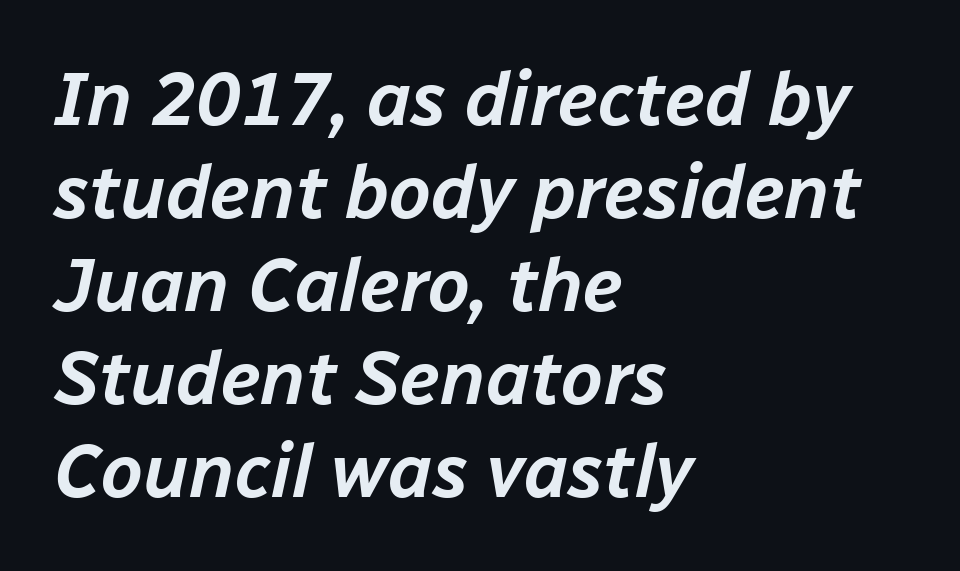
Do the characters align in a grid? No, the font is proportional. Each word holds together tightly as a unit, with standard inter-letter gaps. A student would call this left alignment; a typographer would say flush left, rag right. Words float on clear page, feet unadorned.
